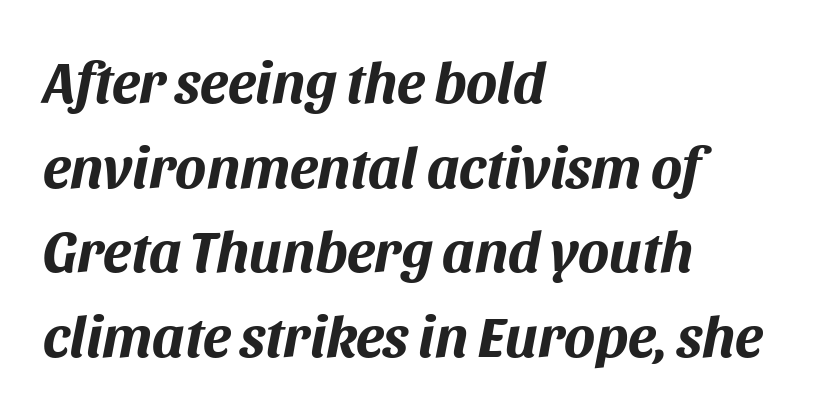
Q: Is the text bold? A: Yes.
Q: Is the text italic (slanted)? A: Yes, it leans right by about 11 degrees.
Q: Is the text underlined? A: No.
Q: How is the paragraph aligned? A: Left-aligned.
Q: Is the spacing between letters normal or unusually wide? A: Normal.
Q: Is the spacing between lines tight, normal or loose? A: Normal.
Q: Width (condensed, normal, or wide)? A: Normal.
Q: Stroke contrast? A: Medium.
Q: x-height? A: Large.
Q: Monospaced? A: No.
